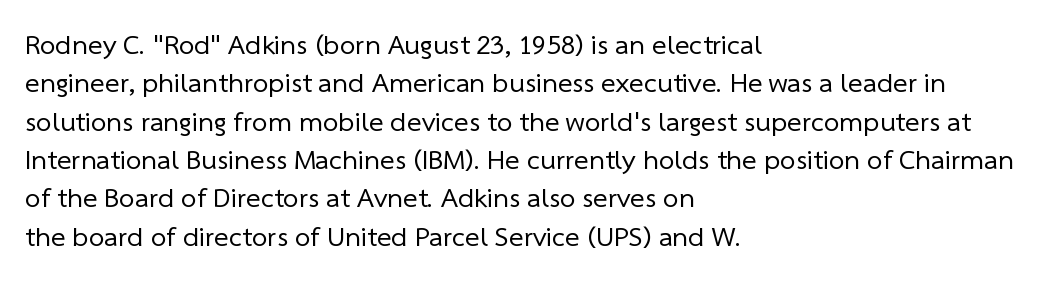
{"serif": "no", "bold": "no", "weight": "regular", "width": "normal", "stroke_contrast": "low", "x_height": "medium", "monospaced": "no", "underline": "no", "align": "left", "line_spacing": "normal", "line_spacing_ratio": 1.37, "letter_spacing": "normal", "letter_spacing_em": 0.0, "glyph_px": 28}
